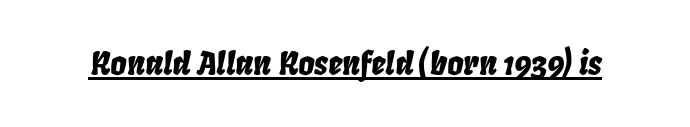
{"italic": "yes", "lean": "right", "slant_degrees": 8, "width": "condensed", "stroke_contrast": "low", "x_height": "large", "monospaced": "no", "underline": "yes", "letter_spacing": "normal", "letter_spacing_em": 0.0, "glyph_px": 32}
